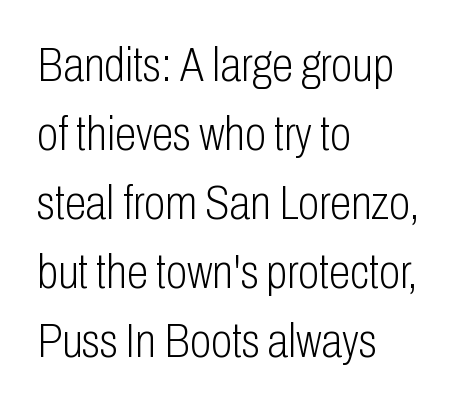
The image shows 49 px light, condensed sans-serif type, upright; set left-aligned, normal line spacing (1.41x), normal letter spacing, not underlined; low stroke contrast and a medium x-height.
